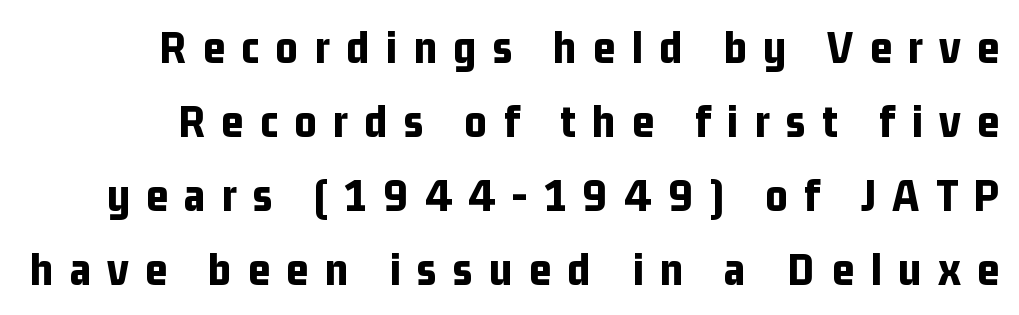
Q: Is the text bold? A: Yes.
Q: Is the text italic (slanted)? A: No, it is upright.
Q: Is the typeface a serif or a sans-serif typeface? A: Sans-serif.
Q: Is the text underlined? A: No.
Q: Is the spacing between letters normal or unusually wide? A: Unusually wide.
Q: Is the spacing between lines tight, normal or loose? A: Normal.
Q: Width (condensed, normal, or wide)? A: Condensed.
Q: Stroke contrast? A: Low.
Q: x-height? A: Medium.
Q: Monospaced? A: No.
